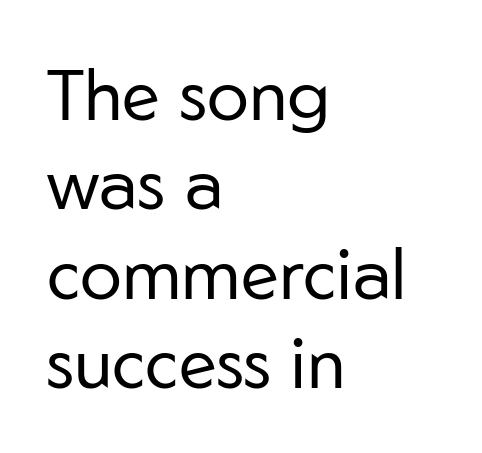
This sample keeps an unexceptional amount of space between lines. This reads as an unemphasized weight, regular at the heaviest. Characters remain perfectly vertical along every line. Each letter keeps its own natural width here, so spacing adapts to shape. The passage shown has conventional tracking throughout. This sample is left-justified, so line endings fall wherever the words run out.
